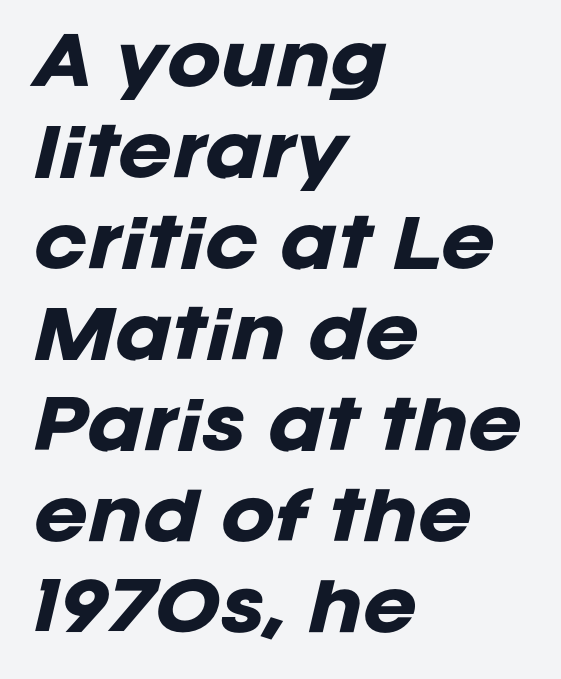
Q: Is the text bold? A: Yes.
Q: Is the text italic (slanted)? A: Yes, it leans right by about 12 degrees.
Q: Is the text underlined? A: No.
Q: How is the paragraph aligned? A: Left-aligned.
Q: Is the spacing between letters normal or unusually wide? A: Normal.
Q: Is the spacing between lines tight, normal or loose? A: Normal.
Q: Width (condensed, normal, or wide)? A: Normal.
Q: Stroke contrast? A: Low.
Q: x-height? A: Large.
Q: Monospaced? A: No.
